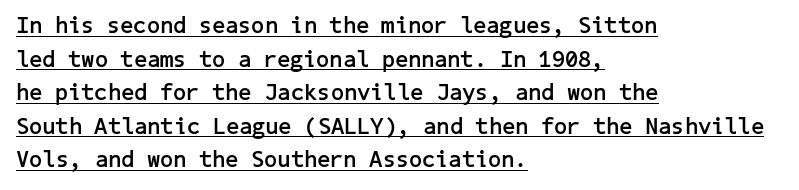
{"italic": "no", "bold": "yes", "underline": "yes", "align": "left", "line_spacing": "normal", "line_spacing_ratio": 1.46, "letter_spacing": "normal", "letter_spacing_em": 0.0, "glyph_px": 23}
